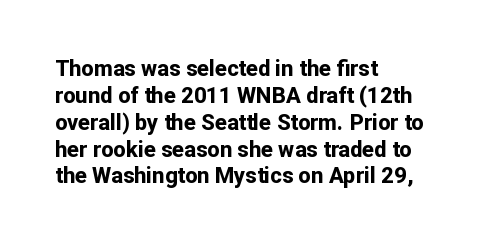
A typesetter would mark this as roman, not italic. What stands out about the letter spacing? Nothing — it is the standard amount. The baseline area is clear. Caption: bold face, heavy strokes.
